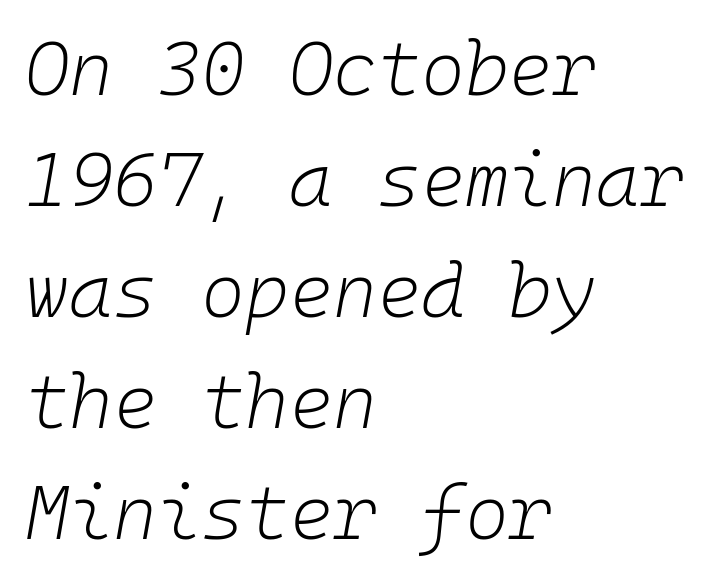
The letters march in equal steps, a hallmark of fixed-pitch type. The space beneath each line is pristine and unruled. Emphasis-style slanted type is in use. The designer left line spacing at the default. Short and long lines alike share a common starting point at left. Compared with a typical body face, this is equally light or lighter still.
